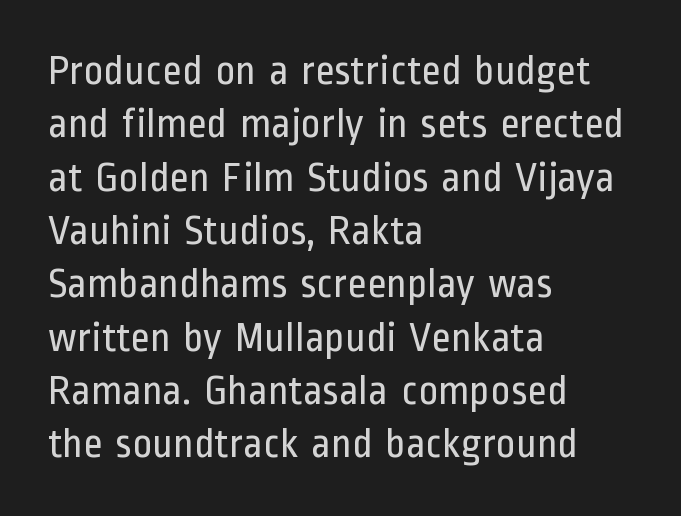
{"serif": "no", "italic": "no", "bold": "no", "weight": "regular", "width": "condensed", "stroke_contrast": "low", "x_height": "medium", "monospaced": "no", "underline": "no", "align": "left", "line_spacing": "normal", "line_spacing_ratio": 1.27, "letter_spacing": "normal", "letter_spacing_em": 0.0, "glyph_px": 42}
